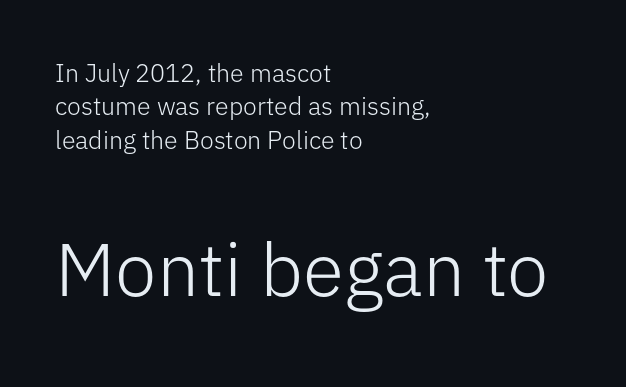
The image shows 75 px light sans-serif type, upright; set left-aligned, normal line spacing (1.34x), normal letter spacing, not underlined; the second (bottom) block is 3.0x larger; low stroke contrast and a medium x-height.
